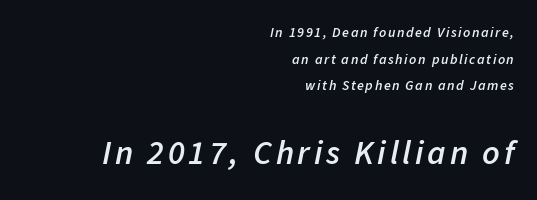
Scale increases going downward across the two blocks. Nobody drew a line under any word here. Loosely led — the rows are spread out. Character widths vary here, with narrow letters taking less room than wide ones.
